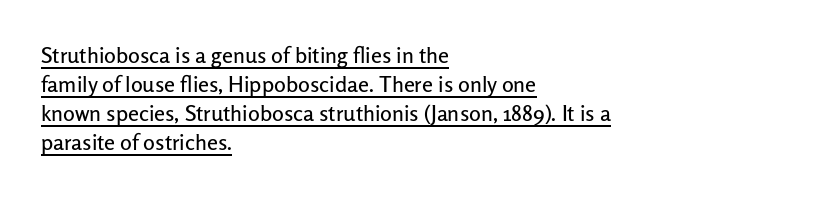
Q: Is the text italic (slanted)? A: No, it is upright.
Q: Is the text underlined? A: Yes.
Q: How is the paragraph aligned? A: Left-aligned.
Q: Is the spacing between letters normal or unusually wide? A: Normal.
Q: Is the spacing between lines tight, normal or loose? A: Normal.
